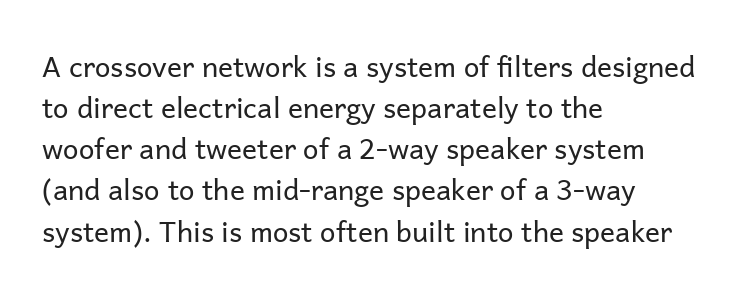
The rag falls on the right side of this text block. Letters rest on an invisible, unmarked baseline. This is roman type, the default non-slanted kind. Compared with typical body copy, the letter spacing here is the same.
